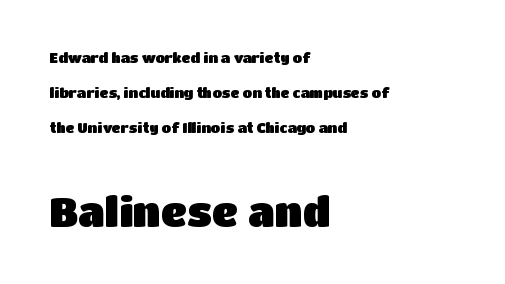
The image shows 41 px sans-serif type, upright; set left-aligned, loose line spacing (2.5x), normal letter spacing, not underlined; the second (bottom) block is 2.93x larger; low stroke contrast and a large x-height.
